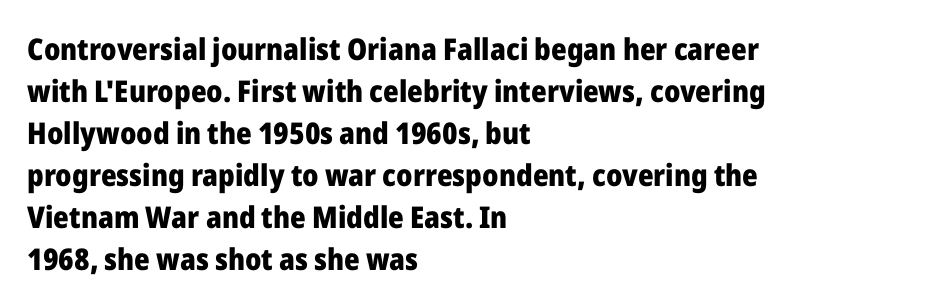
Q: Is the text bold? A: Yes.
Q: Is the text italic (slanted)? A: No, it is upright.
Q: Is the typeface a serif or a sans-serif typeface? A: Sans-serif.
Q: Is the text underlined? A: No.
Q: How is the paragraph aligned? A: Left-aligned.
Q: Is the spacing between letters normal or unusually wide? A: Normal.
Q: Is the spacing between lines tight, normal or loose? A: Normal.
Q: Width (condensed, normal, or wide)? A: Normal.
Q: Stroke contrast? A: Low.
Q: x-height? A: Medium.
Q: Monospaced? A: No.
